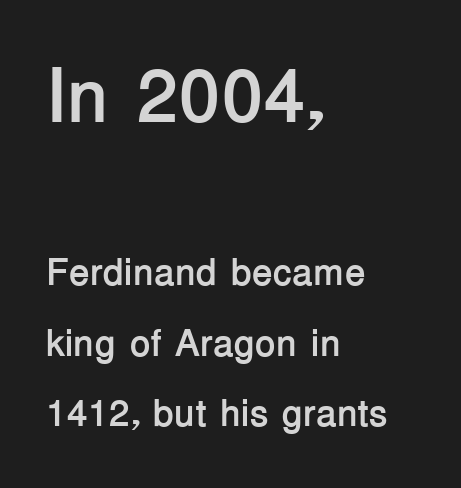
The image shows 76 px semibold sans-serif type, upright; set left-aligned, line spacing 1.85x, normal letter spacing, not underlined; the first (top) block is 2.0x larger; low stroke contrast and a medium x-height.
